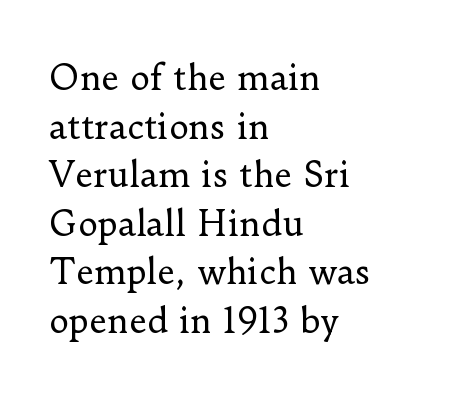
The image shows 34 px regular-weight serif type, upright; set left-aligned, normal line spacing (1.43x), normal letter spacing, not underlined; low stroke contrast and a small x-height.
